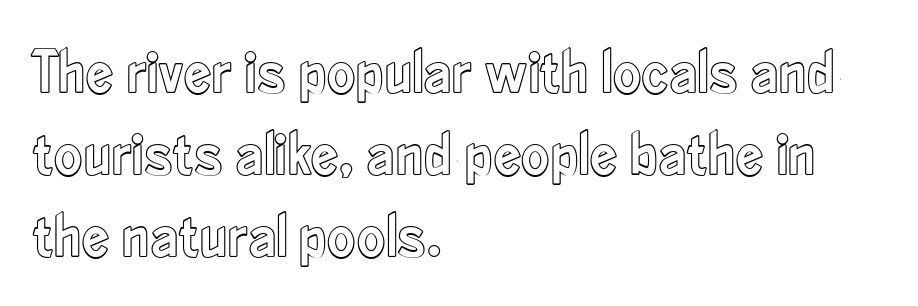
Q: Is the text italic (slanted)? A: No, it is upright.
Q: Is the text underlined? A: No.
Q: How is the paragraph aligned? A: Left-aligned.
Q: Is the spacing between letters normal or unusually wide? A: Normal.
Q: Is the spacing between lines tight, normal or loose? A: Normal.
Q: Width (condensed, normal, or wide)? A: Condensed.
Q: x-height? A: Small.
Q: Monospaced? A: No.
